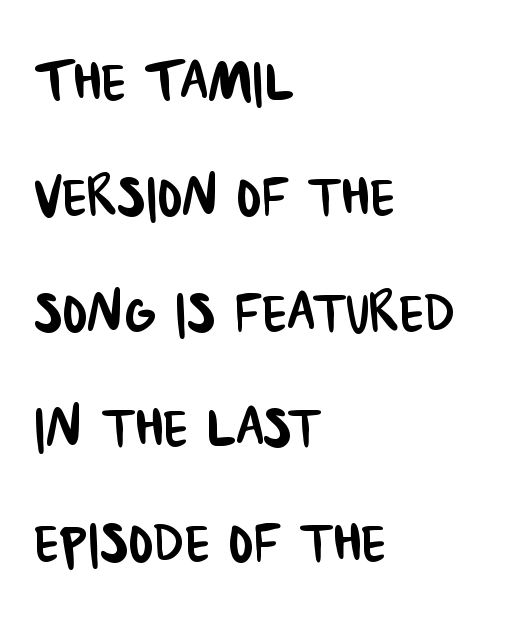
The image shows 73 px condensed sans-serif type; set left-aligned, normal line spacing (1.58x), normal letter spacing, not underlined; low stroke contrast and a large x-height.
